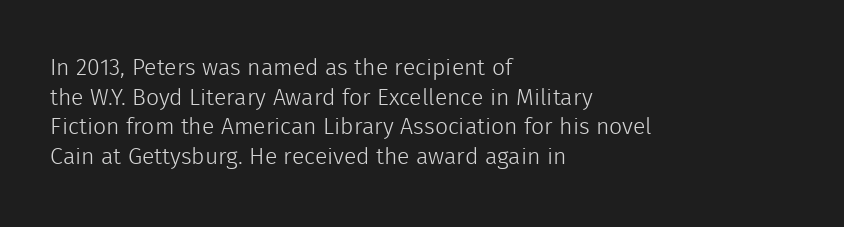
The lines sit at an ordinary, default distance from one another. The rag falls on the right side of this text block. The characters are drawn with everyday or finer stroke widths. Descender tails drop into unmarked territory.
